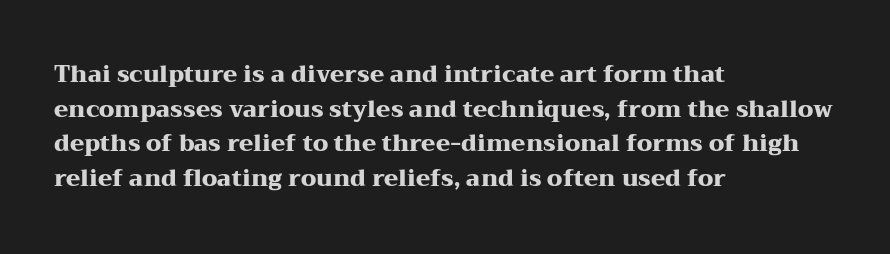
{"italic": "no", "bold": "yes", "underline": "no", "align": "left", "line_spacing": "normal", "line_spacing_ratio": 1.51, "letter_spacing": "normal", "letter_spacing_em": 0.0, "glyph_px": 23}
